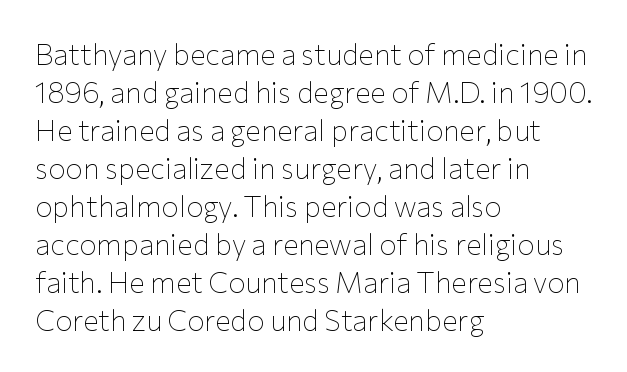
The image shows 29 px thin sans-serif type, upright; set left-aligned, normal line spacing (1.31x), normal letter spacing, not underlined; low stroke contrast and a medium x-height.
